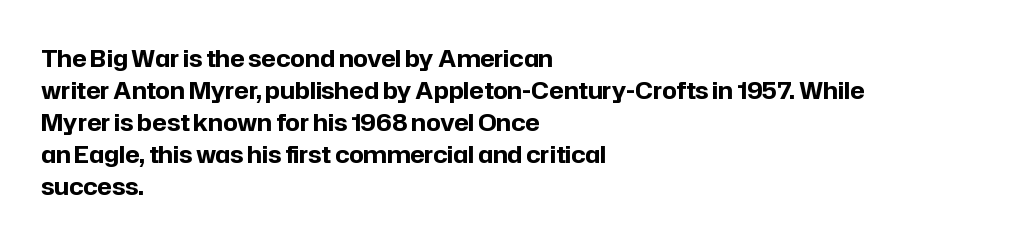
Compared with typical paragraphs, the rows here are spaced about the same. In terms of posture, this sample is upright. You'd pick this weight for a headline — it's a proper bold. Typeset ragged right — the left edge is the straight one.
